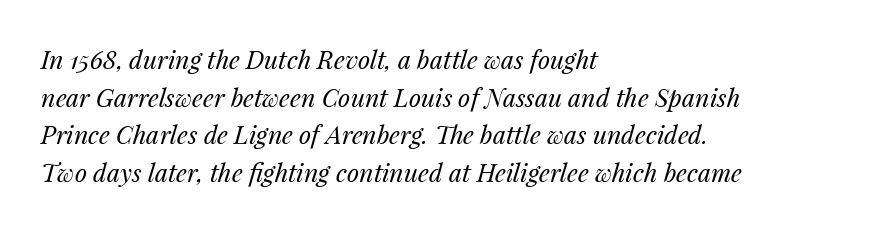
Q: Is the text bold? A: No.
Q: Is the text italic (slanted)? A: Yes, it leans right by about 14 degrees.
Q: Is the text underlined? A: No.
Q: How is the paragraph aligned? A: Left-aligned.
Q: Is the spacing between letters normal or unusually wide? A: Normal.
Q: Is the spacing between lines tight, normal or loose? A: Normal.
